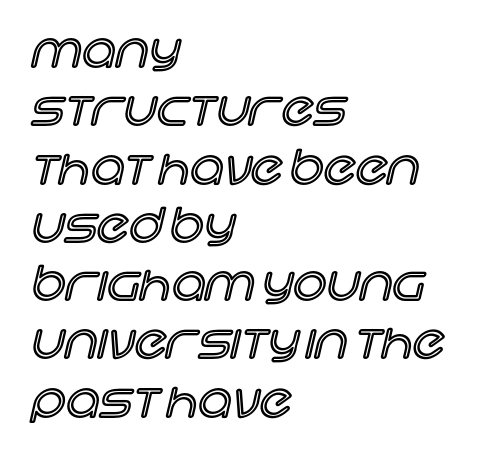
{"width": "normal", "x_height": "large", "monospaced": "no", "underline": "no", "align": "left", "line_spacing_ratio": 1.24, "letter_spacing": "normal", "letter_spacing_em": 0.0, "glyph_px": 47}
